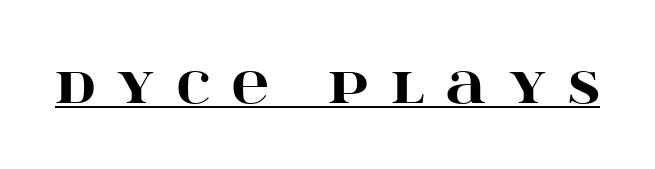
Q: Is the text bold? A: Yes.
Q: Is the text italic (slanted)? A: No, it is upright.
Q: Is the typeface a serif or a sans-serif typeface? A: Serif.
Q: Is the text underlined? A: Yes.
Q: Is the spacing between letters normal or unusually wide? A: Unusually wide.
Q: Width (condensed, normal, or wide)? A: Wide.
Q: Stroke contrast? A: High.
Q: x-height? A: Large.
Q: Monospaced? A: No.
